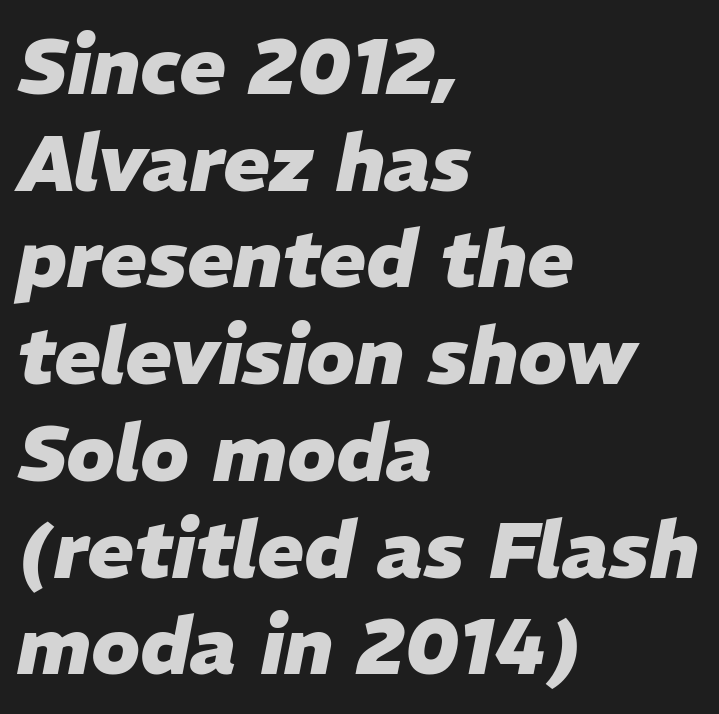
Q: Is the text bold? A: Yes.
Q: Is the text italic (slanted)? A: Yes, it leans right by about 11 degrees.
Q: Is the text underlined? A: No.
Q: How is the paragraph aligned? A: Left-aligned.
Q: Is the spacing between letters normal or unusually wide? A: Normal.
Q: Width (condensed, normal, or wide)? A: Normal.
Q: Stroke contrast? A: Low.
Q: x-height? A: Medium.
Q: Monospaced? A: No.
